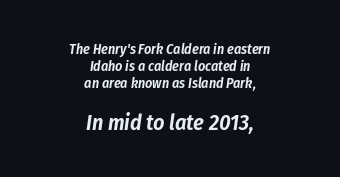
The image shows 22 px text type, italic (leaning right); set centered, line spacing 1.23x, normal letter spacing, not underlined; the second (bottom) block is 1.57x larger.
